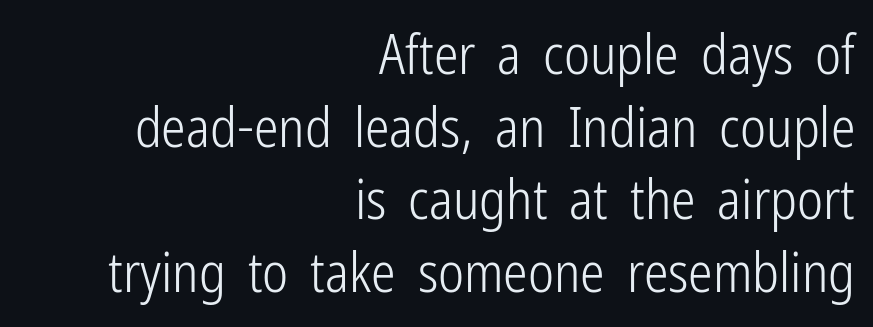
Is this a fixed-width face? No — the glyphs have proportional, varying widths. The paragraph shown leans on its right margin. Compared with typical body copy, the letter spacing here is the same. Every character sits straight up, as roman type does. Lines of text with bare space underneath.
